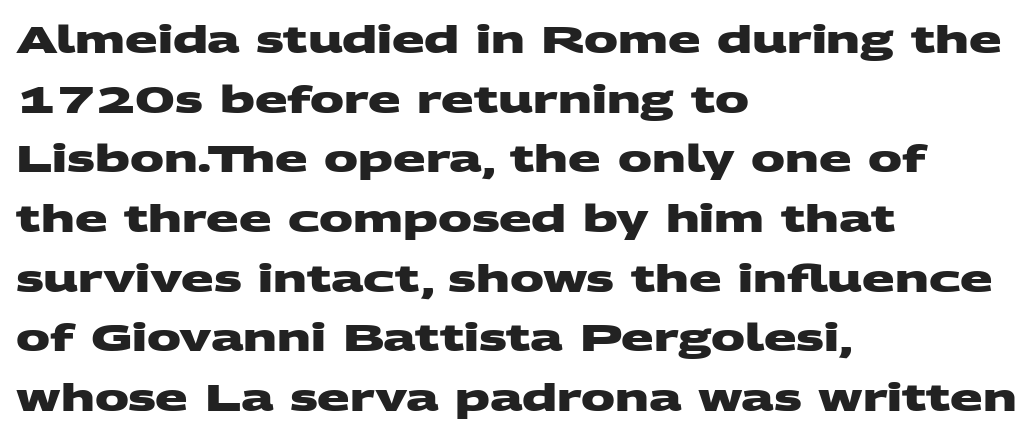
{"serif": "no", "bold": "yes", "weight": "heavy", "width": "wide", "stroke_contrast": "medium", "x_height": "large", "monospaced": "no", "underline": "no", "align": "left", "line_spacing": "normal", "line_spacing_ratio": 1.57, "letter_spacing": "normal", "letter_spacing_em": 0.0, "glyph_px": 38}
